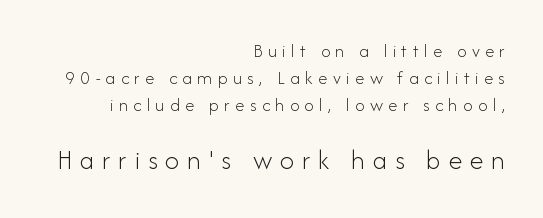
{"serif": "no", "italic": "no", "bold": "no", "weight": "light", "width": "normal", "stroke_contrast": "low", "x_height": "small", "monospaced": "no", "underline": "no", "align": "right", "line_spacing": "normal", "line_spacing_ratio": 1.42, "letter_spacing": "wide", "letter_spacing_em": 0.28, "larger_block": "second", "size_ratio": 1.47, "glyph_px": 28}
